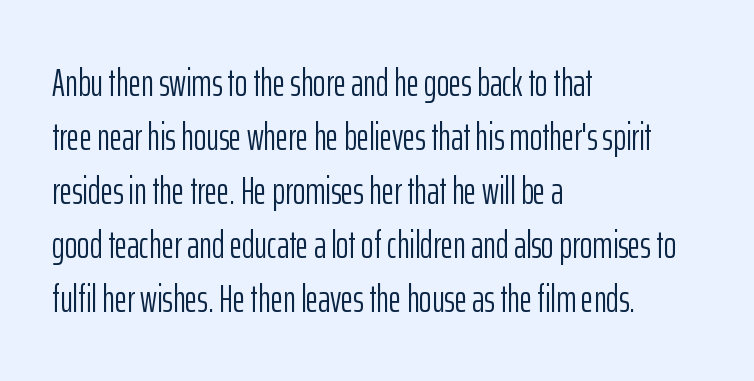
Varying glyph widths throughout — classic text-font behaviour. Leftover space on each line is placed entirely after the last word. The weight tops out at a normal text grade. Glance below the letters and you will spot only blank space. Nope, not italic — everything's standing straight.
